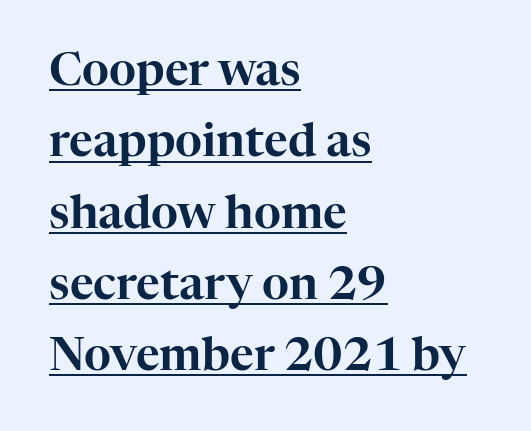
{"serif": "yes", "italic": "no", "width": "normal", "stroke_contrast": "high", "x_height": "medium", "monospaced": "no", "underline": "yes", "align": "left", "line_spacing": "normal", "line_spacing_ratio": 1.55, "letter_spacing": "normal", "letter_spacing_em": 0.0, "glyph_px": 46}
